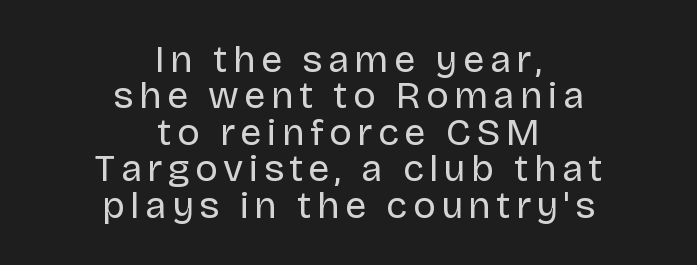
Each line is balanced around a shared central axis. Counters stay open thanks to moderate or lighter strokes. The designer went with a sans here, leaving each stem footless. Quick note: not italic, upright. Each letter keeps its own natural width here, so spacing adapts to shape.
